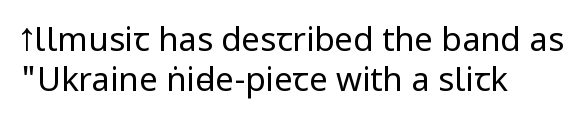
Note the varied advance widths — an 'i' is clearly narrower than an 'm'. The type sits square on the baseline with zero lean. Just letters on the line, the space beneath them empty. These lines are set flush left with a ragged right edge. The typeface has the unassuming heft of standard copy or less.
